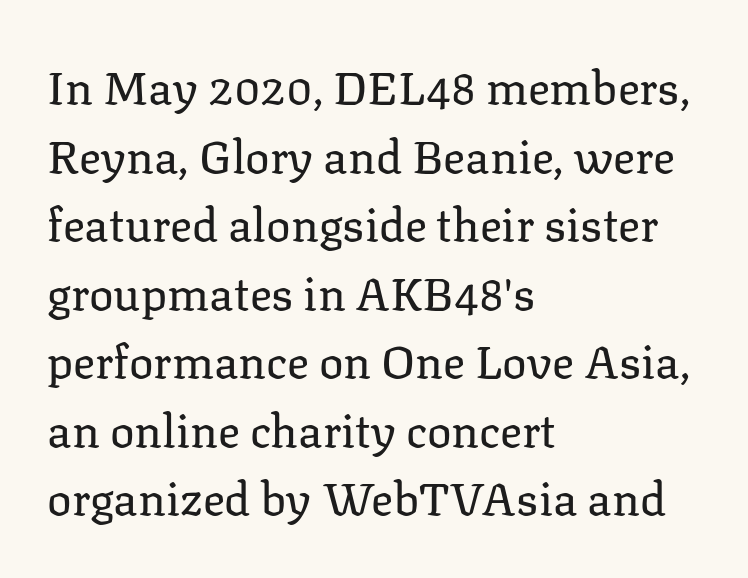
The image shows 46 px regular-weight serif type, upright; set left-aligned, normal line spacing (1.49x), normal letter spacing, not underlined; low stroke contrast and a medium x-height.
